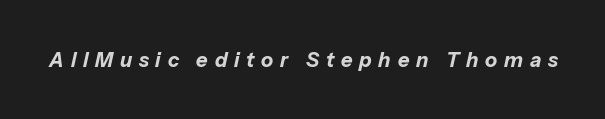
This sample uses expanded letter spacing, leaving extra air between glyphs. Typesetter's note: full bold, strokes at maximum text heaviness. A bare baseline throughout the passage. The text carries the slant typical of an italic or oblique font.
